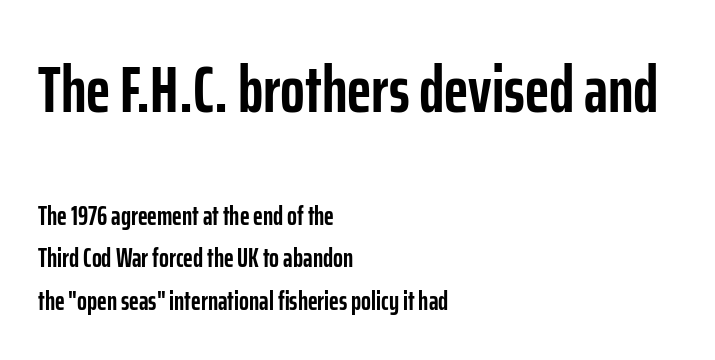
{"serif": "no", "italic": "no", "bold": "yes", "weight": "semibold", "width": "condensed", "stroke_contrast": "low", "x_height": "medium", "monospaced": "no", "underline": "no", "align": "left", "line_spacing": "normal", "line_spacing_ratio": 1.62, "letter_spacing": "normal", "letter_spacing_em": 0.0, "larger_block": "first", "size_ratio": 2.5, "glyph_px": 65}
